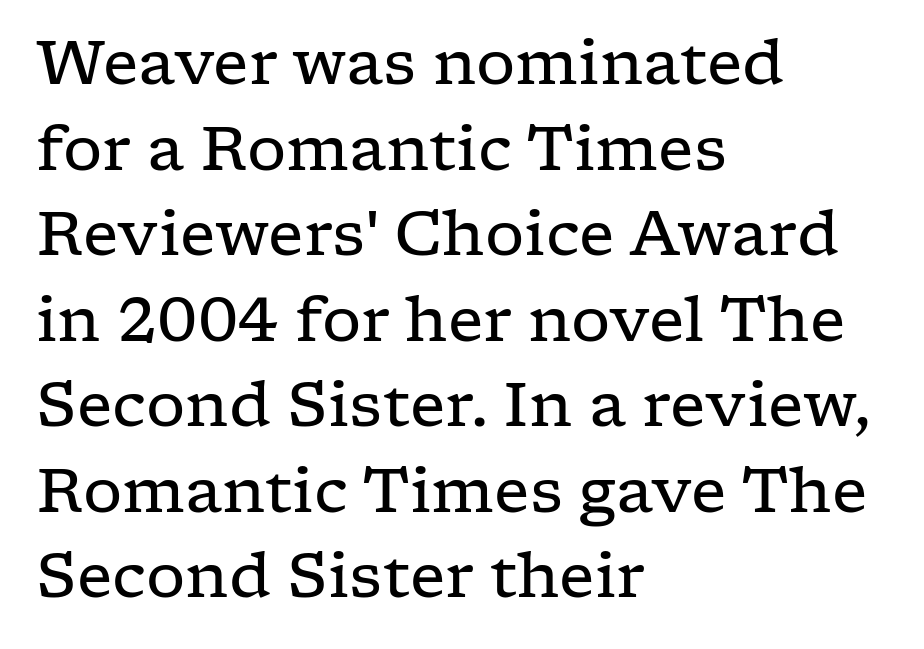
Q: Is the text bold? A: No.
Q: Is the text italic (slanted)? A: No, it is upright.
Q: Is the typeface a serif or a sans-serif typeface? A: Serif.
Q: Is the text underlined? A: No.
Q: How is the paragraph aligned? A: Left-aligned.
Q: Is the spacing between letters normal or unusually wide? A: Normal.
Q: Is the spacing between lines tight, normal or loose? A: Normal.
Q: Width (condensed, normal, or wide)? A: Wide.
Q: Stroke contrast? A: Low.
Q: x-height? A: Medium.
Q: Monospaced? A: No.
